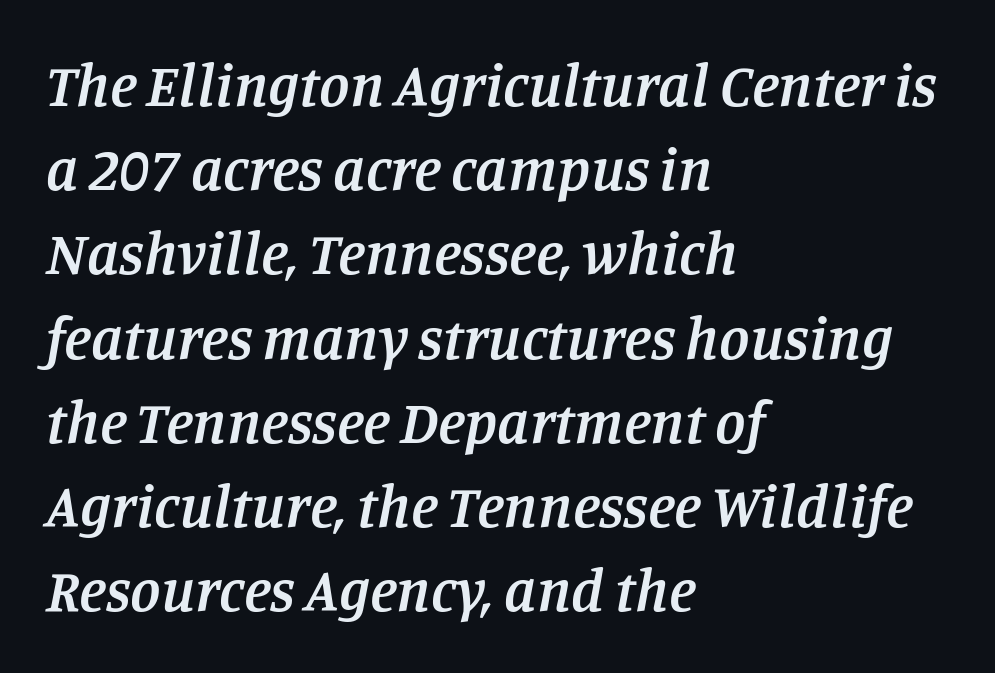
The image shows 61 px semibold serif type, italic (leaning right); set left-aligned, normal line spacing (1.38x), normal letter spacing, not underlined; low stroke contrast and a large x-height.
